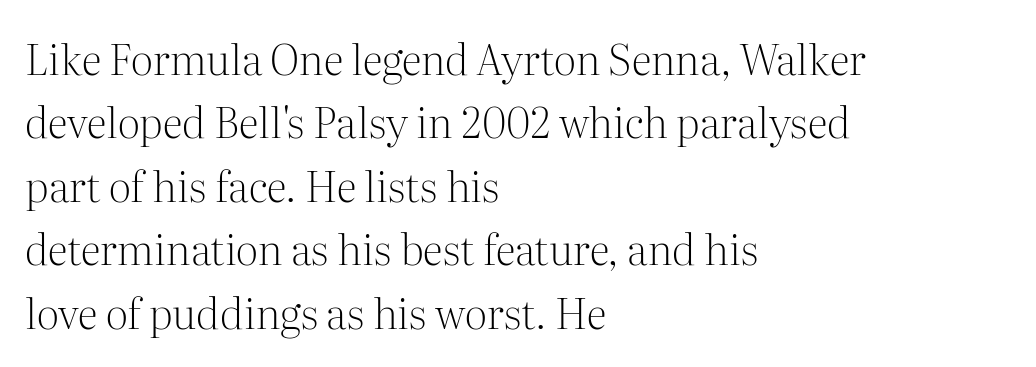
The image shows 42 px light serif type, upright; set left-aligned, normal line spacing (1.51x), normal letter spacing, not underlined; medium stroke contrast and a medium x-height.
